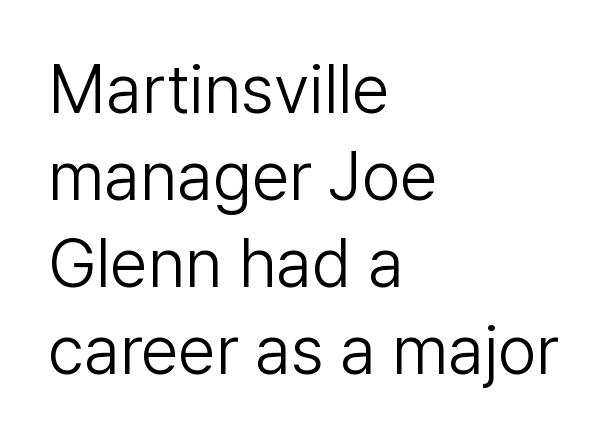
{"serif": "no", "italic": "no", "bold": "no", "weight": "light", "width": "normal", "stroke_contrast": "low", "x_height": "medium", "monospaced": "no", "underline": "no", "align": "left", "line_spacing": "normal", "line_spacing_ratio": 1.28, "letter_spacing": "normal", "letter_spacing_em": 0.0, "glyph_px": 68}
